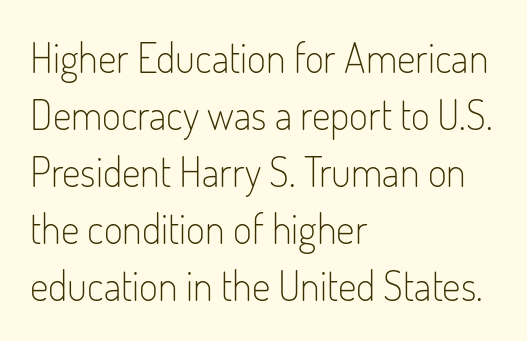
A roman cut, with each character standing at attention. All the whitespace from short lines collects on the right. Check where the strokes stop: nothing finishes them off — pure sans. This reads as an unemphasized weight, regular at the heaviest. Notice how descenders clear the ascenders below comfortably — that's standard leading.
